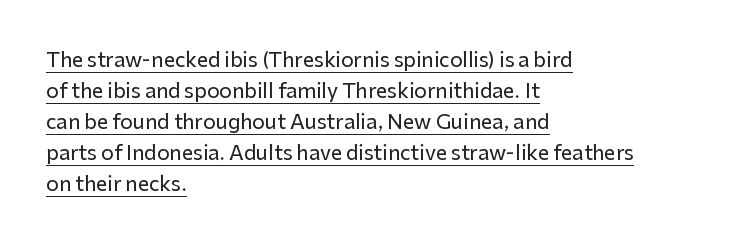
{"italic": "no", "underline": "yes", "align": "left", "line_spacing": "normal", "line_spacing_ratio": 1.55, "letter_spacing": "normal", "letter_spacing_em": 0.0, "glyph_px": 20}
